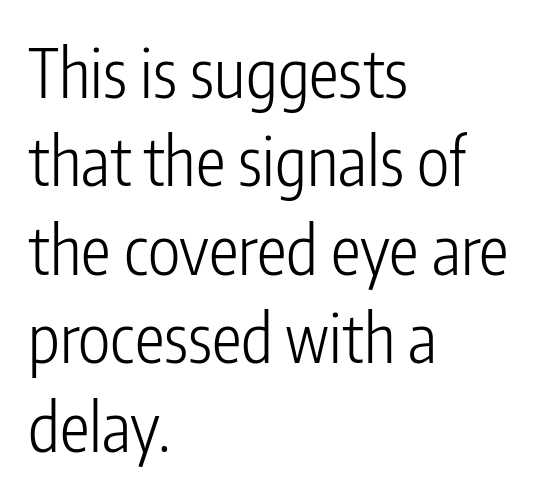
The image shows 67 px light, condensed sans-serif type, upright; set left-aligned, normal line spacing (1.32x), normal letter spacing, not underlined; low stroke contrast and a medium x-height.
